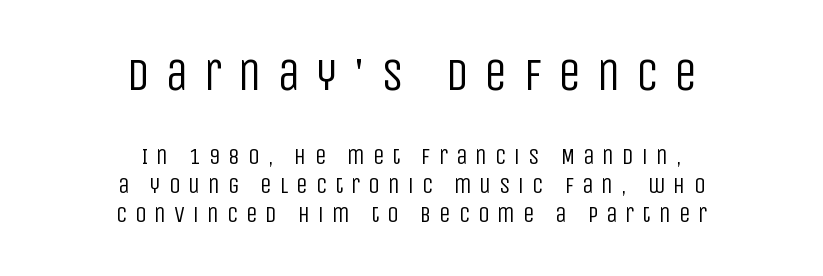
Q: Is the text bold? A: No.
Q: Is the text italic (slanted)? A: No, it is upright.
Q: Is the typeface a serif or a sans-serif typeface? A: Sans-serif.
Q: Is the text underlined? A: No.
Q: How is the paragraph aligned? A: Centered.
Q: Is the spacing between letters normal or unusually wide? A: Unusually wide.
Q: Is the spacing between lines tight, normal or loose? A: Normal.
Q: Which block of text is set in a larger size, the first (top) or the second (bottom)? A: The first (top) one.
Q: Width (condensed, normal, or wide)? A: Condensed.
Q: Stroke contrast? A: Low.
Q: x-height? A: Large.
Q: Monospaced? A: No.
